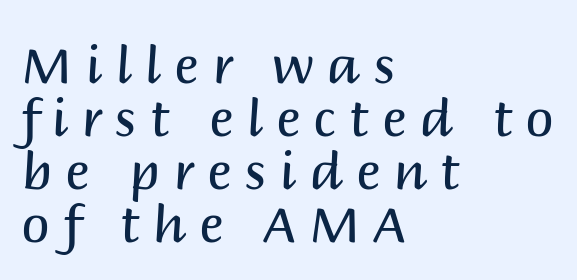
This rendering uses left alignment, leaving the right contour irregular. Check where the strokes stop: nothing finishes them off — pure sans. Check under the words: just untouched page. Letter spacing: wide. The font is comparable to plain body text, perhaps lighter.
